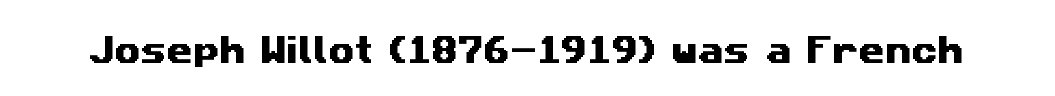
The image shows 30 px wide sans-serif type; set normal letter spacing, not underlined; medium stroke contrast and a medium x-height.
